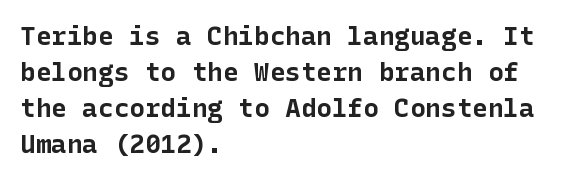
{"italic": "no", "bold": "yes", "underline": "no", "align": "left", "line_spacing": "normal", "line_spacing_ratio": 1.38, "letter_spacing": "normal", "letter_spacing_em": 0.0, "glyph_px": 26}
